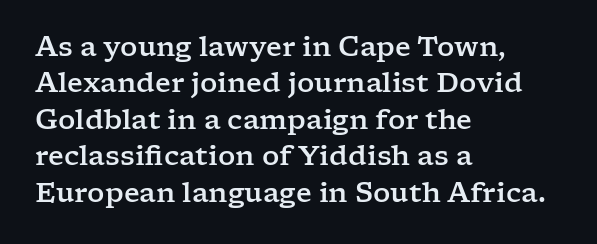
Tracking value appears to be zero — textbook default spacing. The type sits square on the baseline with zero lean. A clean baseline with only descenders dipping below it. Is the block centered? No — it sits flush against the left margin. Notice how descenders clear the ascenders below comfortably — that's standard leading.
